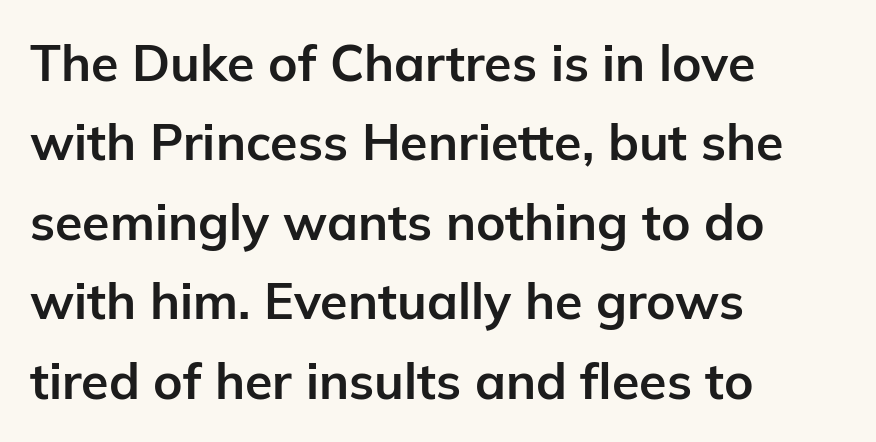
{"serif": "no", "italic": "no", "bold": "yes", "weight": "bold", "width": "normal", "stroke_contrast": "low", "x_height": "medium", "monospaced": "no", "underline": "no", "align": "left", "line_spacing": "normal", "line_spacing_ratio": 1.59, "letter_spacing": "normal", "letter_spacing_em": 0.0, "glyph_px": 50}
